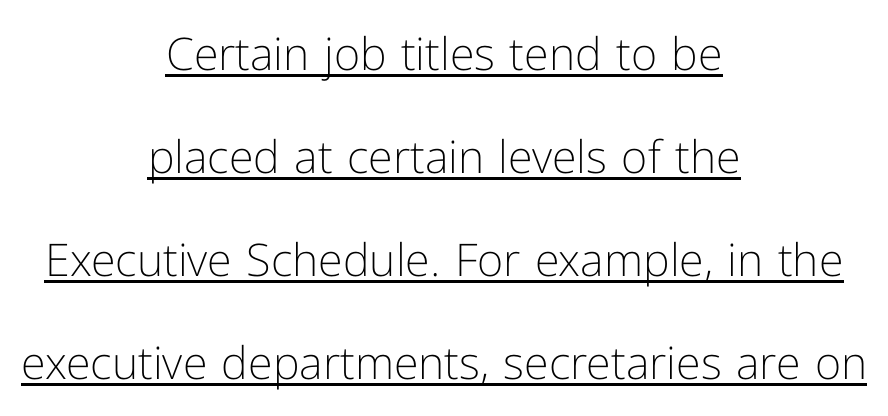
Q: Is the text bold? A: No.
Q: Is the text italic (slanted)? A: No, it is upright.
Q: Is the typeface a serif or a sans-serif typeface? A: Sans-serif.
Q: Is the text underlined? A: Yes.
Q: How is the paragraph aligned? A: Centered.
Q: Is the spacing between letters normal or unusually wide? A: Normal.
Q: Is the spacing between lines tight, normal or loose? A: Loose.
Q: Width (condensed, normal, or wide)? A: Normal.
Q: Stroke contrast? A: Low.
Q: x-height? A: Medium.
Q: Monospaced? A: No.
